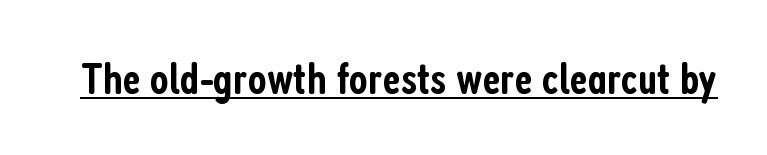
Do the characters align in a grid? No, the font is proportional. The axis of the letterforms is exactly vertical. The passage shown is typeset with a sans-serif family. This is underlined copy, the kind a proofreader might mark for attention.
